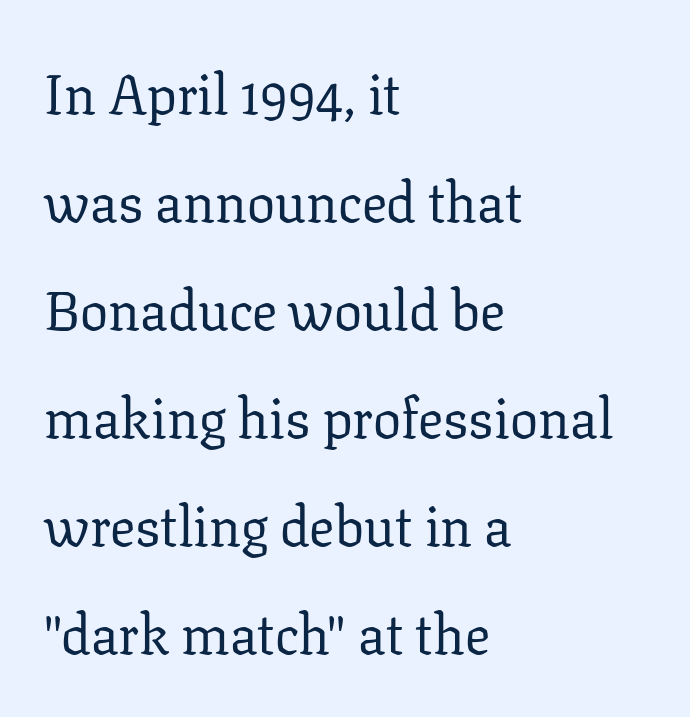
Q: Is the text bold? A: No.
Q: Is the text italic (slanted)? A: No, it is upright.
Q: Is the typeface a serif or a sans-serif typeface? A: Serif.
Q: Is the text underlined? A: No.
Q: How is the paragraph aligned? A: Left-aligned.
Q: Is the spacing between letters normal or unusually wide? A: Normal.
Q: Is the spacing between lines tight, normal or loose? A: Loose.
Q: Width (condensed, normal, or wide)? A: Normal.
Q: Stroke contrast? A: Low.
Q: x-height? A: Medium.
Q: Monospaced? A: No.
